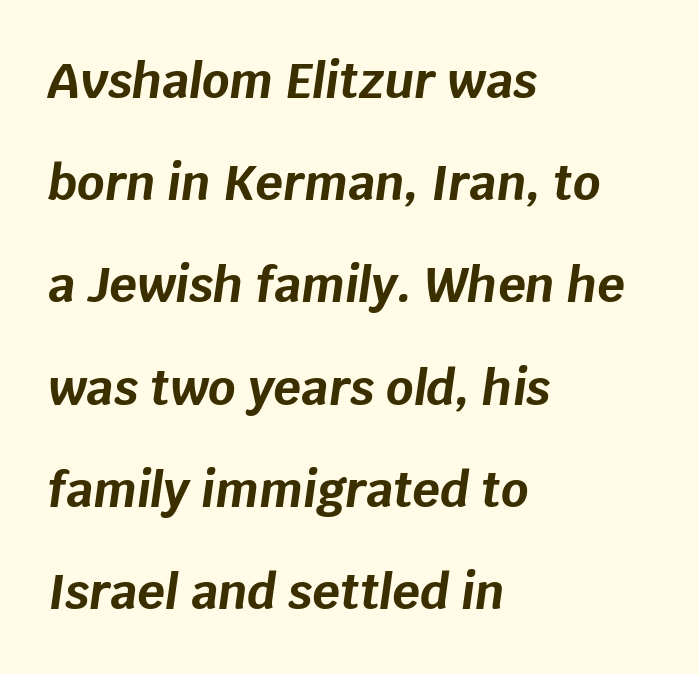
The rendering uses natural spacing where letterforms have individual widths. Airy leading. Students, note that the glyphs here touch the page at normal intervals. Tall strokes in this sample are angled rather than plumb. Anything drawn beneath the words? Only blank space.
